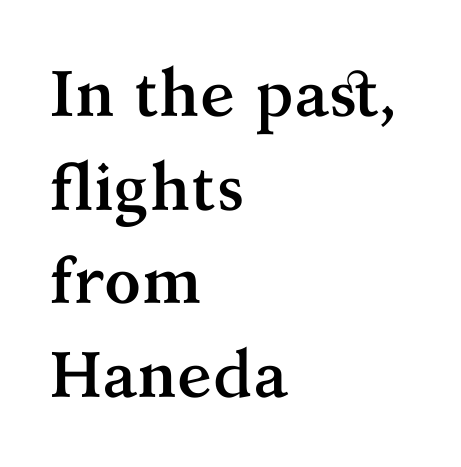
The image shows 65 px semibold serif type, upright; set left-aligned, normal line spacing (1.44x), normal letter spacing, not underlined; medium stroke contrast and a medium x-height.
